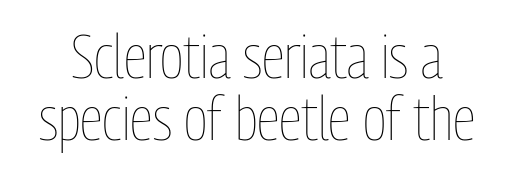
Q: Is the text bold? A: No.
Q: Is the text italic (slanted)? A: No, it is upright.
Q: Is the text underlined? A: No.
Q: Is the spacing between letters normal or unusually wide? A: Normal.
Q: Is the spacing between lines tight, normal or loose? A: Tight.
Q: Width (condensed, normal, or wide)? A: Condensed.
Q: Stroke contrast? A: Low.
Q: x-height? A: Medium.
Q: Monospaced? A: No.
